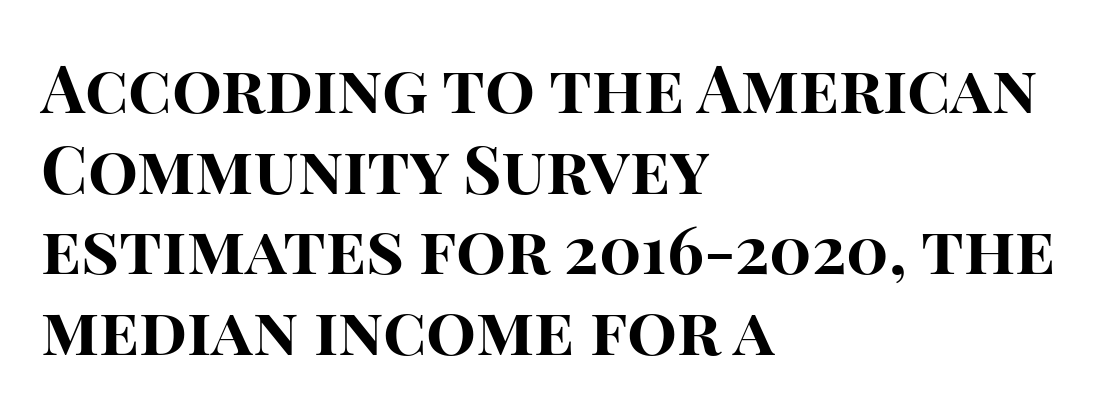
The letters carry no serifs — their stems end cleanly without finishing strokes. The space beneath each line is pristine and unruled. Horizontally, the lines are justified to the leading edge only. These lines are rendered in a variable-pitch font. The typesetting leans heavy: a genuine bold. If you drew a line through each stem, it would be perfectly vertical.
